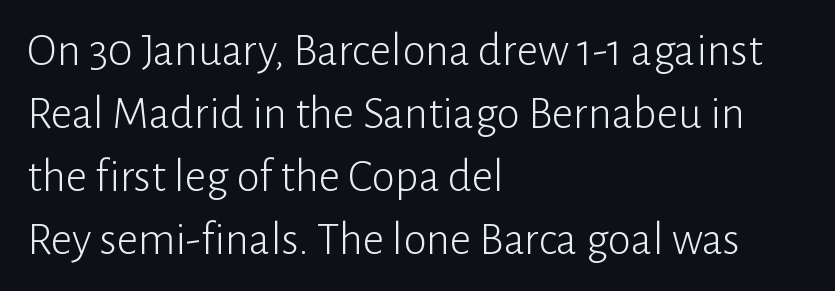
The image shows 47 px light sans-serif type, upright; set left-aligned, normal line spacing (1.34x), normal letter spacing, not underlined; low stroke contrast and a medium x-height.
